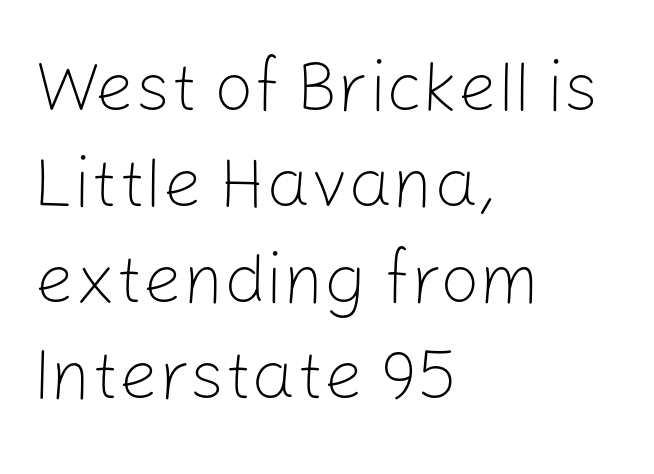
{"serif": "no", "italic": "no", "bold": "no", "weight": "light", "width": "normal", "stroke_contrast": "low", "x_height": "medium", "monospaced": "no", "underline": "no", "align": "left", "line_spacing": "normal", "line_spacing_ratio": 1.37, "letter_spacing": "normal", "letter_spacing_em": 0.0, "glyph_px": 70}
